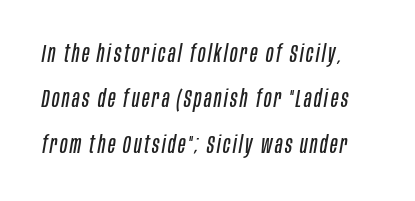
Q: Is the text bold? A: No.
Q: Is the text italic (slanted)? A: Yes, it leans right by about 10 degrees.
Q: Is the text underlined? A: No.
